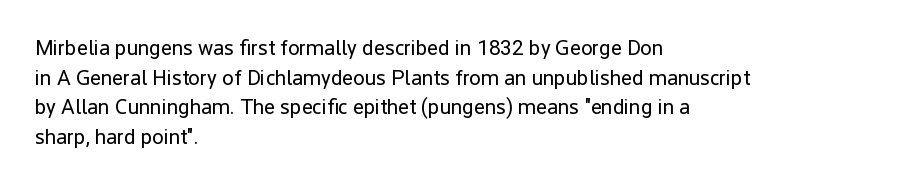
Q: Is the text bold? A: No.
Q: Is the text italic (slanted)? A: No, it is upright.
Q: Is the text underlined? A: No.
Q: How is the paragraph aligned? A: Left-aligned.
Q: Is the spacing between letters normal or unusually wide? A: Normal.
Q: Is the spacing between lines tight, normal or loose? A: Normal.
